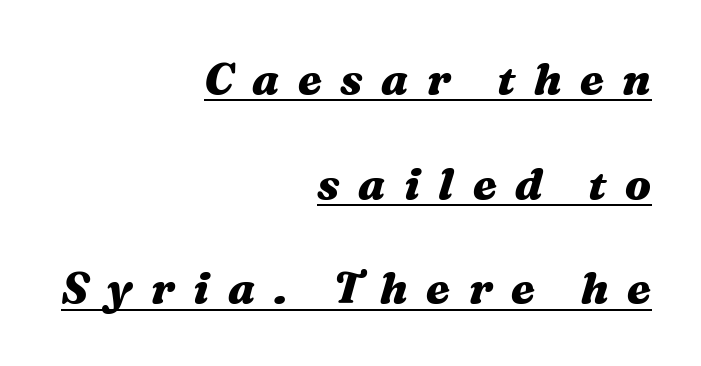
The image shows 44 px heavy, wide type, italic (leaning right); set right-aligned, loose line spacing (2.38x), unusually wide letter spacing (+0.42 em), underlined; medium stroke contrast and a medium x-height.
